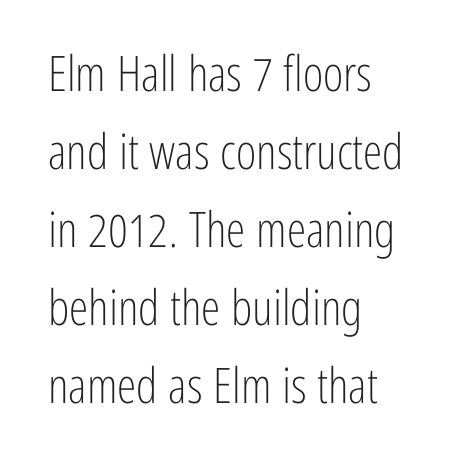
Q: Is the text bold? A: No.
Q: Is the text italic (slanted)? A: No, it is upright.
Q: Is the typeface a serif or a sans-serif typeface? A: Sans-serif.
Q: Is the text underlined? A: No.
Q: How is the paragraph aligned? A: Left-aligned.
Q: Is the spacing between letters normal or unusually wide? A: Normal.
Q: Is the spacing between lines tight, normal or loose? A: Normal.
Q: Width (condensed, normal, or wide)? A: Condensed.
Q: Stroke contrast? A: Low.
Q: x-height? A: Medium.
Q: Monospaced? A: No.
